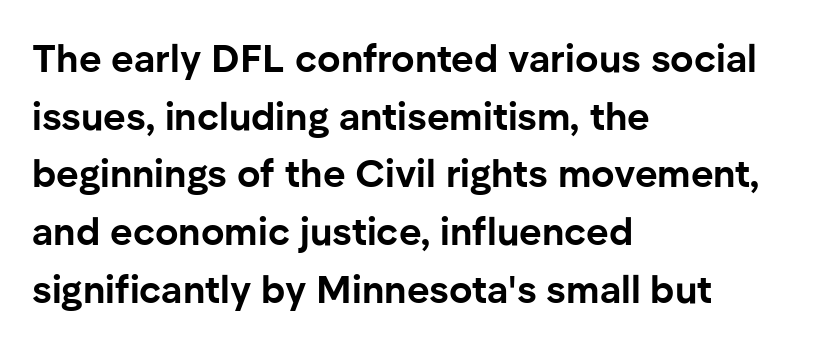
Q: Is the text bold? A: Yes.
Q: Is the text italic (slanted)? A: No, it is upright.
Q: Is the typeface a serif or a sans-serif typeface? A: Sans-serif.
Q: Is the text underlined? A: No.
Q: How is the paragraph aligned? A: Left-aligned.
Q: Is the spacing between letters normal or unusually wide? A: Normal.
Q: Is the spacing between lines tight, normal or loose? A: Normal.
Q: Width (condensed, normal, or wide)? A: Normal.
Q: Stroke contrast? A: Low.
Q: x-height? A: Medium.
Q: Monospaced? A: No.
